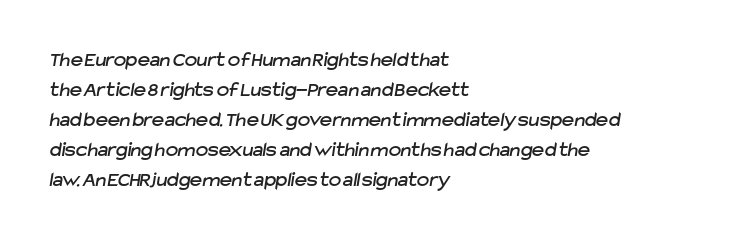
Nobody touched the tracking dial on this one. If you drew a ruler down the left edge, every line would touch it. Quick note: interline space is typical. A clean baseline with only descenders dipping below it.
